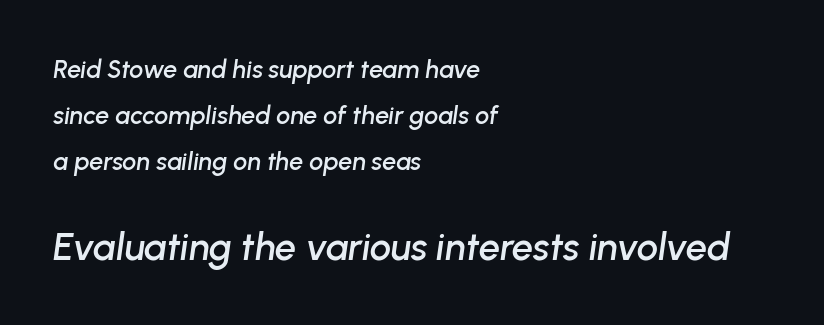
{"italic": "yes", "lean": "right", "slant_degrees": 8, "width": "normal", "stroke_contrast": "low", "x_height": "medium", "monospaced": "no", "underline": "no", "align": "left", "line_spacing_ratio": 1.85, "letter_spacing": "normal", "letter_spacing_em": 0.0, "larger_block": "second", "size_ratio": 1.52, "glyph_px": 38}
